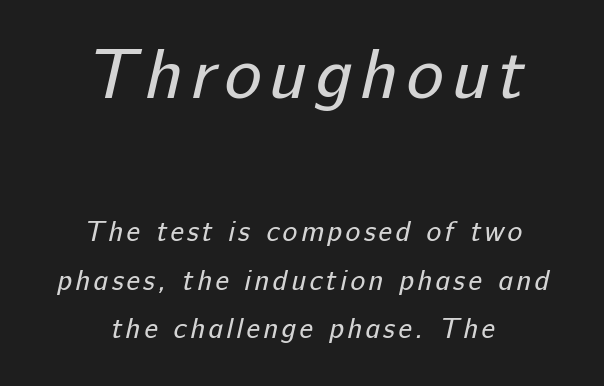
The designer went with a sans here, leaving each stem footless. Look at the glyph heights: the upper group is clearly the bigger setting. The rendering positions every line midway between the sides. These lines are rendered in a variable-pitch font. Type without underlining. Ink coverage per letter is moderate at most.
